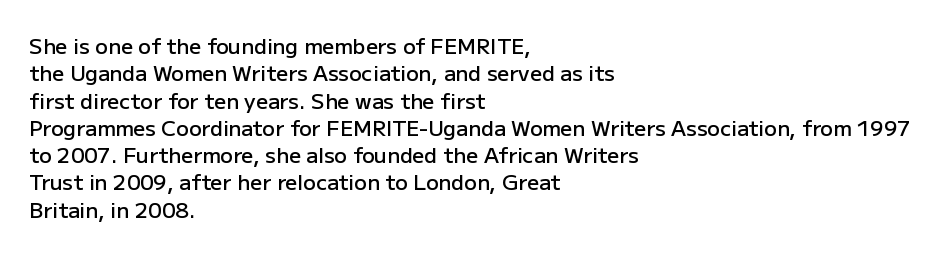
Q: Is the text bold? A: Semi-bold.
Q: Is the text italic (slanted)? A: No, it is upright.
Q: Is the text underlined? A: No.
Q: How is the paragraph aligned? A: Left-aligned.
Q: Is the spacing between letters normal or unusually wide? A: Normal.
Q: Is the spacing between lines tight, normal or loose? A: Normal.
